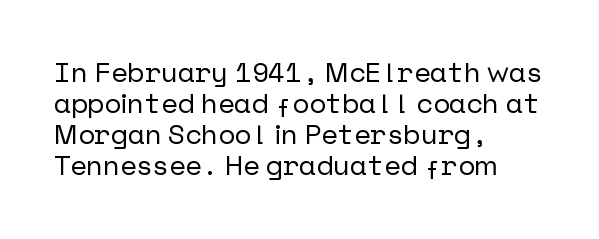
Q: Is the text italic (slanted)? A: No, it is upright.
Q: Is the typeface a serif or a sans-serif typeface? A: Sans-serif.
Q: Is the text underlined? A: No.
Q: How is the paragraph aligned? A: Left-aligned.
Q: Is the spacing between letters normal or unusually wide? A: Normal.
Q: Is the spacing between lines tight, normal or loose? A: Tight.
Q: Width (condensed, normal, or wide)? A: Normal.
Q: Stroke contrast? A: Low.
Q: x-height? A: Medium.
